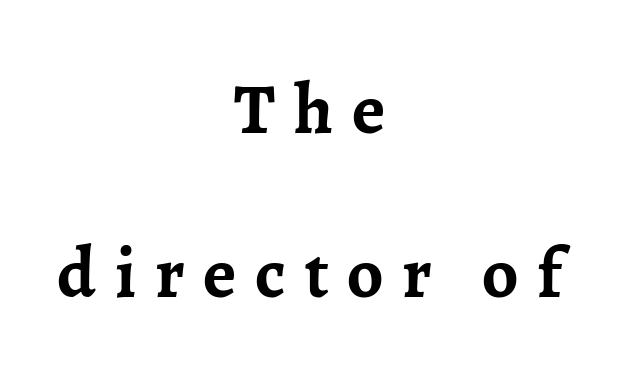
{"serif": "yes", "italic": "no", "bold": "yes", "weight": "semibold", "width": "normal", "stroke_contrast": "low", "x_height": "medium", "monospaced": "no", "underline": "no", "align": "center", "line_spacing": "loose", "line_spacing_ratio": 2.28, "letter_spacing": "wide", "letter_spacing_em": 0.26, "glyph_px": 72}
